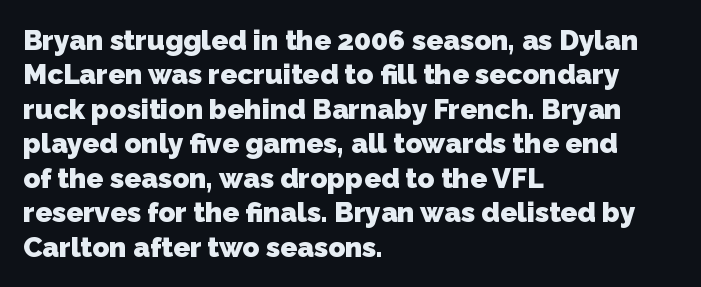
The image shows 28 px heavy sans-serif type; set left-aligned, line spacing 1.23x, normal letter spacing, not underlined; low stroke contrast and a medium x-height.
